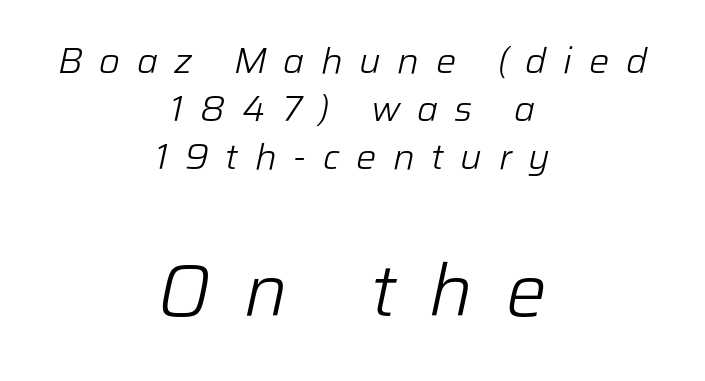
The image shows 72 px light type, italic (leaning right); set centered, normal line spacing (1.34x), unusually wide letter spacing (+0.46 em), not underlined; the second (bottom) block is 2.0x larger; low stroke contrast and a medium x-height.
